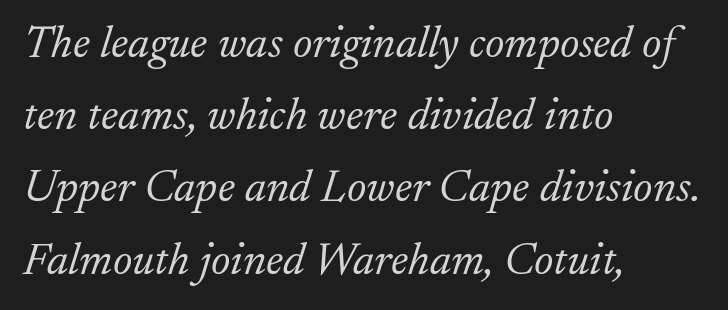
Compared with typical paragraphs, the rows here are spaced about the same. Left-aligned paragraph, ragged on the right. The gaps between neighbouring characters are ordinary and unremarkable. Proportional: the letters do not fall into vertical columns.
